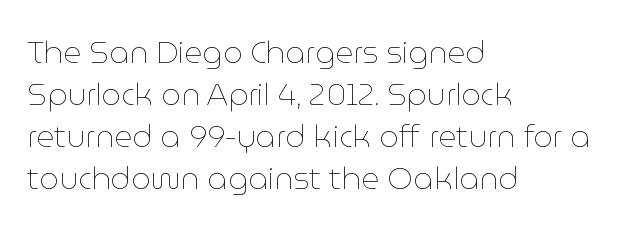
{"italic": "no", "bold": "no", "weight": "thin", "width": "normal", "stroke_contrast": "low", "x_height": "medium", "monospaced": "no", "underline": "no", "align": "left", "line_spacing": "normal", "line_spacing_ratio": 1.35, "letter_spacing": "normal", "letter_spacing_em": 0.0, "glyph_px": 31}
